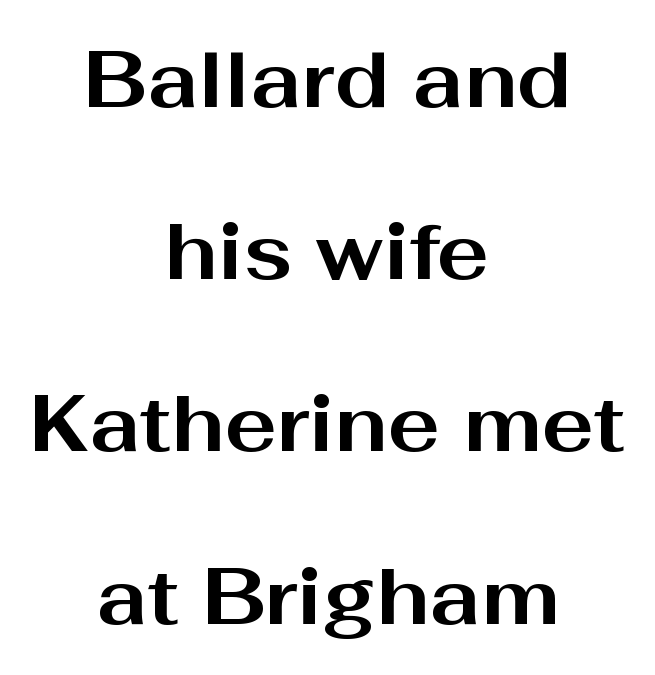
The image shows 79 px bold, wide sans-serif type, upright; set centered, loose line spacing (2.18x), normal letter spacing, not underlined; medium stroke contrast and a medium x-height.
